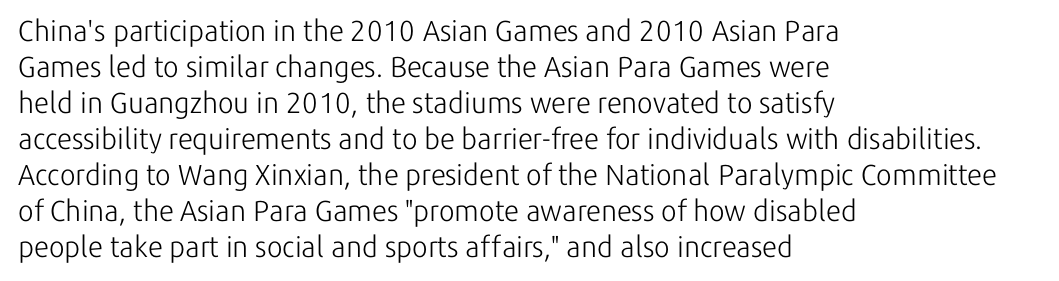
{"serif": "no", "italic": "no", "bold": "no", "weight": "light", "width": "normal", "stroke_contrast": "low", "x_height": "medium", "monospaced": "no", "underline": "no", "align": "left", "line_spacing_ratio": 1.24, "letter_spacing": "normal", "letter_spacing_em": 0.0, "glyph_px": 29}
